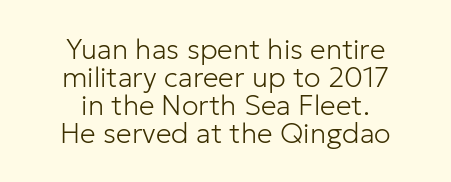
Q: Is the text bold? A: No.
Q: Is the text italic (slanted)? A: No, it is upright.
Q: Is the typeface a serif or a sans-serif typeface? A: Sans-serif.
Q: Is the text underlined? A: No.
Q: How is the paragraph aligned? A: Centered.
Q: Is the spacing between letters normal or unusually wide? A: Normal.
Q: Is the spacing between lines tight, normal or loose? A: Tight.
Q: Width (condensed, normal, or wide)? A: Normal.
Q: Stroke contrast? A: Low.
Q: x-height? A: Medium.
Q: Monospaced? A: No.
